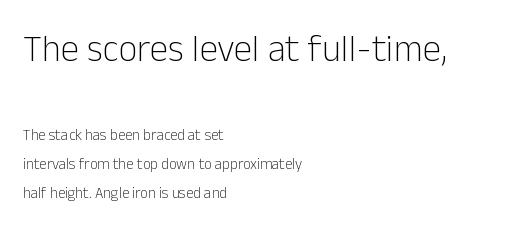
Is this a heavy cut? Hardly; it is regular or lighter. Check the space under the baseline: it is left empty. The face used here is a sans, in the tradition of grotesques and geometrics. This sample uses plain, unmodified letter spacing. Unlike italic type, these characters show no tilt at all.
